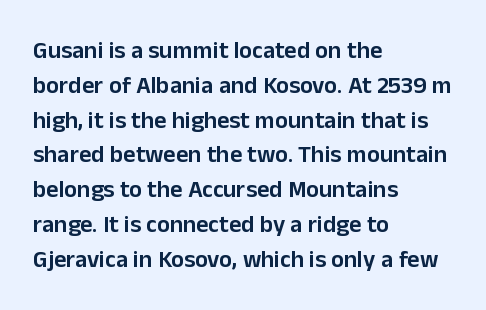
Notice how descenders clear the ascenders below comfortably — that's standard leading. It's the straight-up-and-down kind of type. Horizontally, the lines are justified to the leading edge only. Is the letter spacing exaggerated? No — it looks like the ordinary default. Semibold letterforms, between regular and bold.
